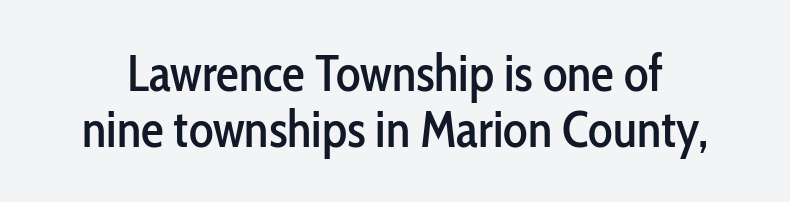
Q: Is the text italic (slanted)? A: No, it is upright.
Q: Is the typeface a serif or a sans-serif typeface? A: Sans-serif.
Q: Is the text underlined? A: No.
Q: Is the spacing between letters normal or unusually wide? A: Normal.
Q: Is the spacing between lines tight, normal or loose? A: Tight.
Q: Width (condensed, normal, or wide)? A: Condensed.
Q: Stroke contrast? A: Low.
Q: x-height? A: Medium.
Q: Monospaced? A: No.
